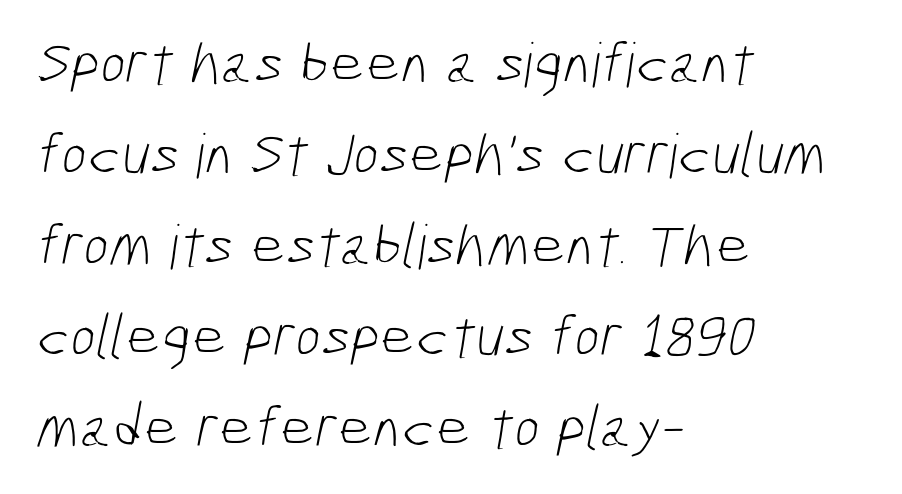
{"serif": "no", "bold": "no", "weight": "light", "width": "condensed", "stroke_contrast": "low", "x_height": "medium", "monospaced": "no", "underline": "no", "align": "left", "line_spacing": "normal", "line_spacing_ratio": 1.49, "letter_spacing": "normal", "letter_spacing_em": 0.0, "glyph_px": 61}
